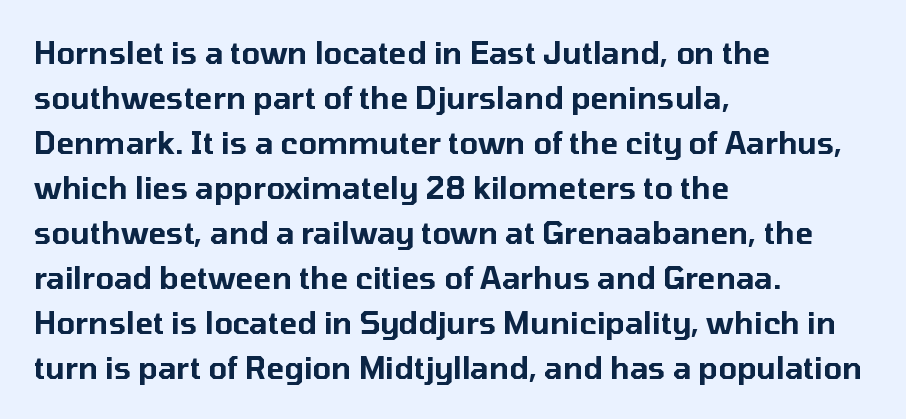
The image shows 30 px sans-serif type, upright; set left-aligned, normal line spacing (1.5x), normal letter spacing, not underlined; low stroke contrast and a medium x-height.
